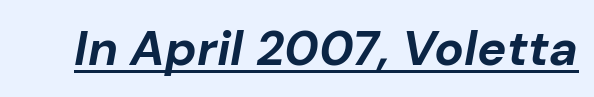
Q: Is the text bold? A: Yes.
Q: Is the text italic (slanted)? A: Yes, it leans right by about 10 degrees.
Q: Is the text underlined? A: Yes.
Q: Is the spacing between letters normal or unusually wide? A: Normal.
Q: Width (condensed, normal, or wide)? A: Normal.
Q: Stroke contrast? A: Low.
Q: x-height? A: Medium.
Q: Monospaced? A: No.
